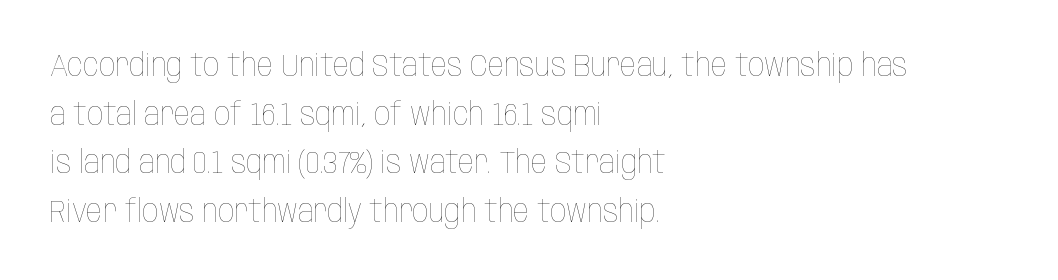
{"italic": "no", "bold": "no", "weight": "thin", "width": "condensed", "stroke_contrast": "low", "x_height": "large", "monospaced": "no", "underline": "no", "align": "left", "line_spacing": "normal", "line_spacing_ratio": 1.52, "letter_spacing": "normal", "letter_spacing_em": 0.0, "glyph_px": 32}
